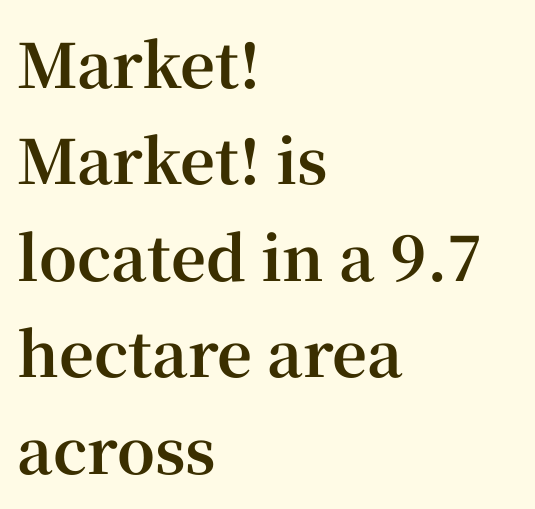
{"serif": "yes", "italic": "no", "bold": "yes", "weight": "bold", "width": "normal", "stroke_contrast": "high", "x_height": "medium", "monospaced": "no", "underline": "no", "align": "left", "line_spacing": "normal", "line_spacing_ratio": 1.58, "letter_spacing": "normal", "letter_spacing_em": 0.0, "glyph_px": 61}
